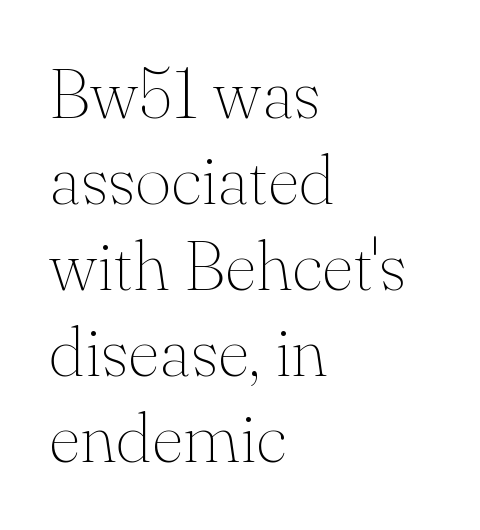
{"serif": "yes", "italic": "no", "bold": "no", "weight": "thin", "width": "normal", "stroke_contrast": "medium", "x_height": "small", "monospaced": "no", "underline": "no", "align": "left", "line_spacing_ratio": 1.23, "letter_spacing": "normal", "letter_spacing_em": 0.0, "glyph_px": 70}
